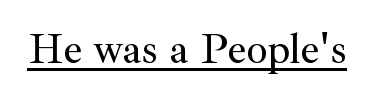
Q: Is the text italic (slanted)? A: No, it is upright.
Q: Is the typeface a serif or a sans-serif typeface? A: Serif.
Q: Is the text underlined? A: Yes.
Q: Is the spacing between letters normal or unusually wide? A: Normal.
Q: Width (condensed, normal, or wide)? A: Normal.
Q: Stroke contrast? A: Medium.
Q: x-height? A: Small.
Q: Monospaced? A: No.
